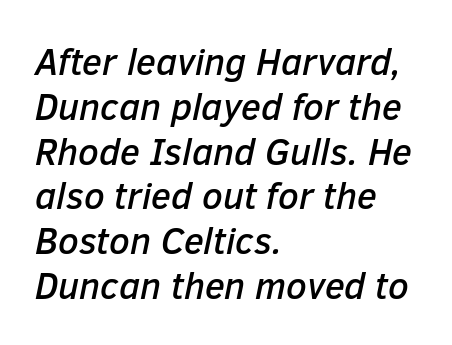
{"italic": "yes", "lean": "right", "slant_degrees": 12, "width": "normal", "stroke_contrast": "low", "x_height": "medium", "monospaced": "no", "underline": "no", "align": "left", "line_spacing_ratio": 1.21, "letter_spacing": "normal", "letter_spacing_em": 0.0, "glyph_px": 37}
